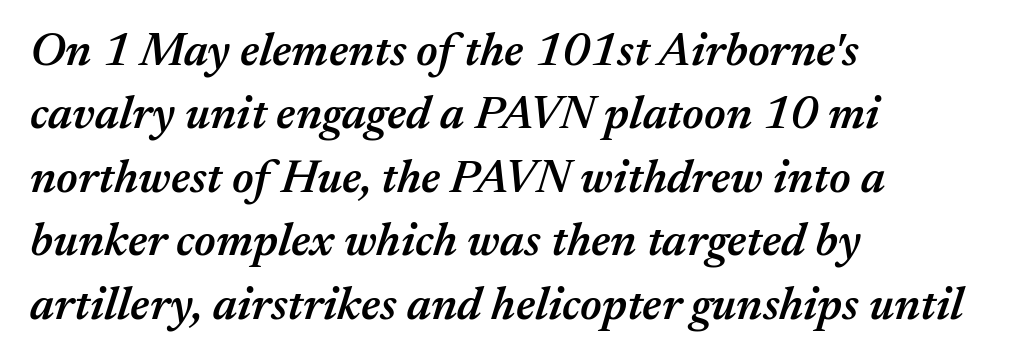
Q: Is the text bold? A: Semi-bold.
Q: Is the text italic (slanted)? A: Yes, it leans right by about 17 degrees.
Q: Is the text underlined? A: No.
Q: How is the paragraph aligned? A: Left-aligned.
Q: Is the spacing between letters normal or unusually wide? A: Normal.
Q: Is the spacing between lines tight, normal or loose? A: Normal.
Q: Width (condensed, normal, or wide)? A: Normal.
Q: Stroke contrast? A: Medium.
Q: x-height? A: Medium.
Q: Monospaced? A: No.
